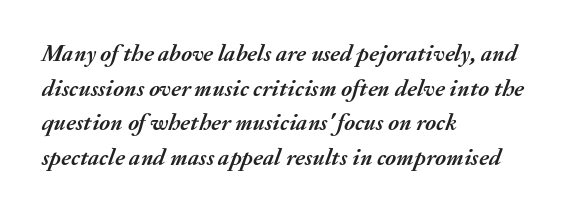
A dark, heavy texture on the line: the type is bold. Decoration check: the copy has no underline. In terms of posture, this sample is oblique. The rendering keeps characters at their native spacing.
